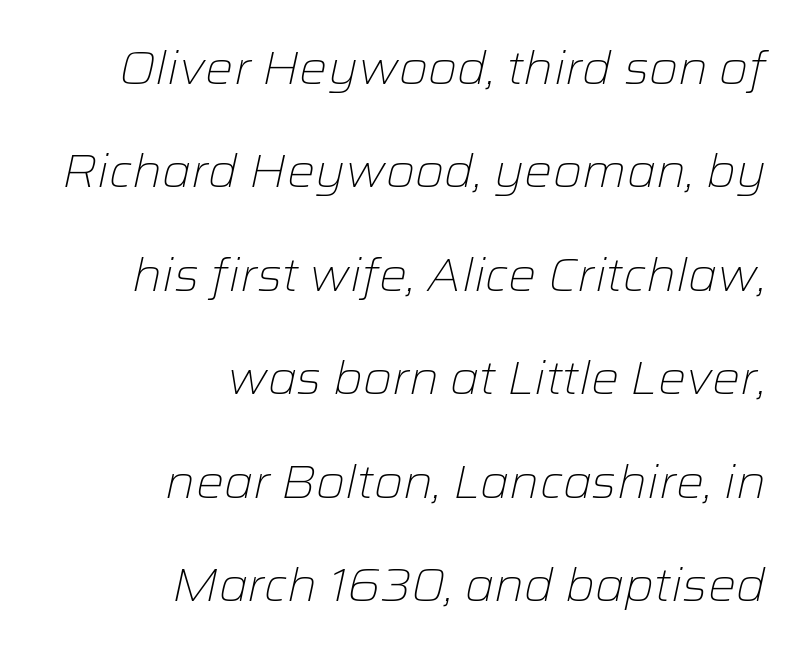
Q: Is the text bold? A: No.
Q: Is the text italic (slanted)? A: Yes, it leans right by about 12 degrees.
Q: Is the text underlined? A: No.
Q: How is the paragraph aligned? A: Right-aligned.
Q: Is the spacing between letters normal or unusually wide? A: Normal.
Q: Is the spacing between lines tight, normal or loose? A: Loose.
Q: Width (condensed, normal, or wide)? A: Normal.
Q: Stroke contrast? A: Low.
Q: x-height? A: Medium.
Q: Monospaced? A: No.
